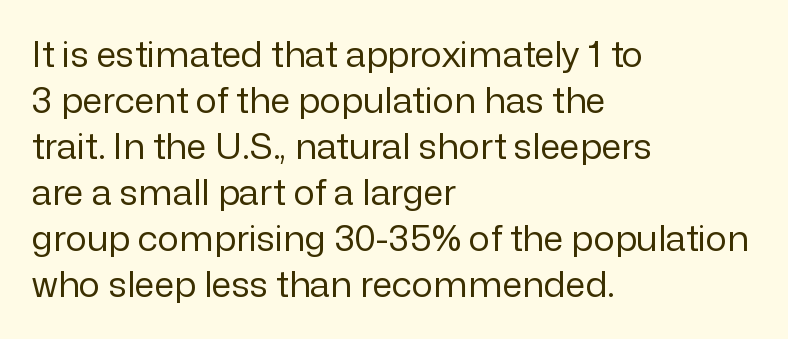
{"serif": "no", "italic": "no", "bold": "no", "weight": "regular", "width": "normal", "stroke_contrast": "low", "x_height": "medium", "monospaced": "no", "underline": "no", "align": "left", "line_spacing": "normal", "line_spacing_ratio": 1.28, "letter_spacing": "normal", "letter_spacing_em": 0.0, "glyph_px": 36}
